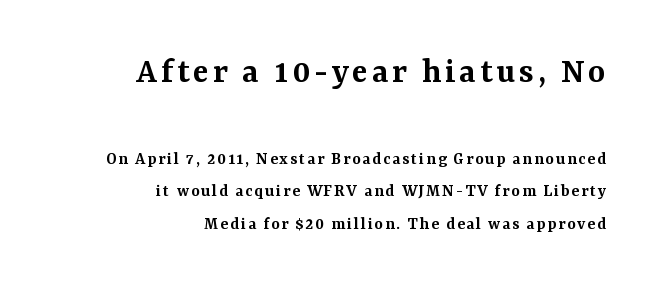
Q: Is the text bold? A: Semi-bold.
Q: Is the text italic (slanted)? A: No, it is upright.
Q: Is the typeface a serif or a sans-serif typeface? A: Serif.
Q: Is the text underlined? A: No.
Q: How is the paragraph aligned? A: Right-aligned.
Q: Which block of text is set in a larger size, the first (top) or the second (bottom)? A: The first (top) one.
Q: Width (condensed, normal, or wide)? A: Normal.
Q: Stroke contrast? A: Medium.
Q: x-height? A: Medium.
Q: Monospaced? A: No.
